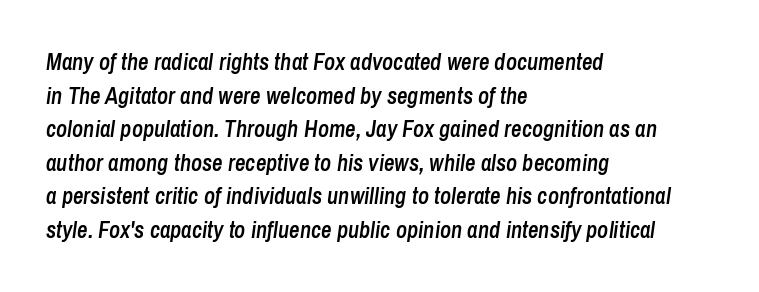
The words here are not underlined. The rag falls on the right side of this text block. Observe the ordinary spacing: letters are neighbours, not strangers. Regular leading. The glyphs have the mass of a demibold cut, below bold. The typography opts for an oblique posture over an upright one.
